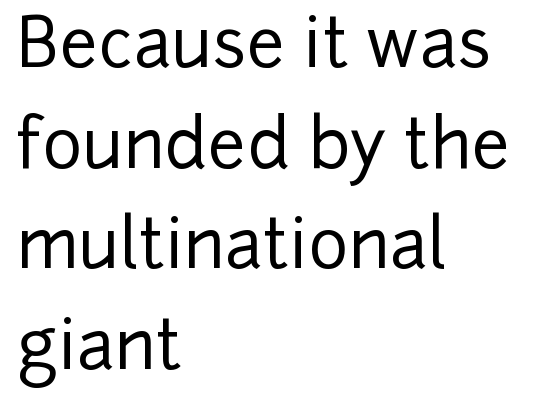
The image shows 68 px sans-serif type, upright; set left-aligned, normal line spacing (1.48x), normal letter spacing, not underlined; low stroke contrast and a medium x-height.
